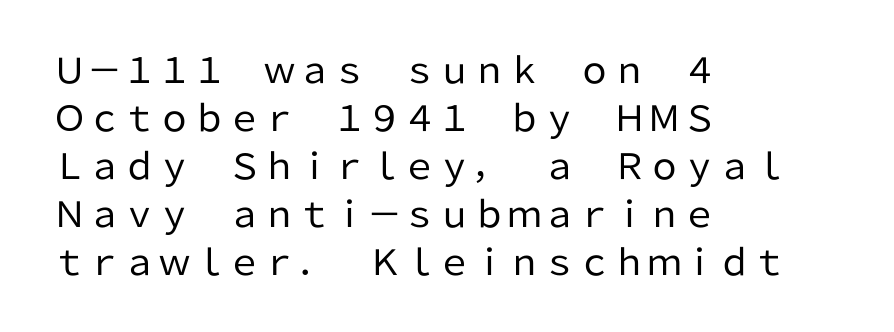
Each row of text sits above clean, open space. A sans-serif font was chosen for this passage. Vertically, the passage feels balanced, rows spaced as you'd expect. Proportional: the letters do not fall into vertical columns.
